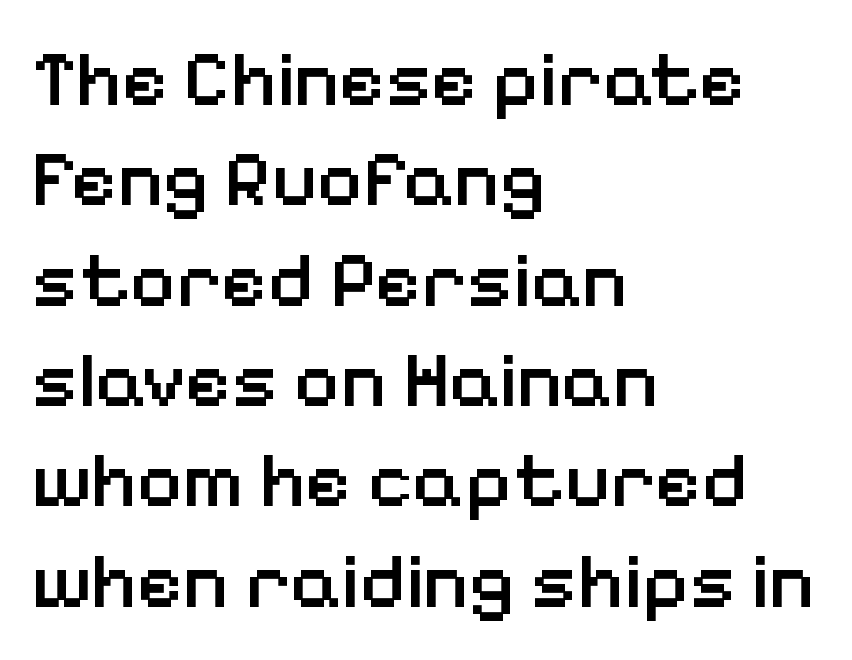
The image shows 79 px semibold sans-serif type, upright; set left-aligned, normal line spacing (1.27x), normal letter spacing, not underlined; low stroke contrast and a medium x-height.
